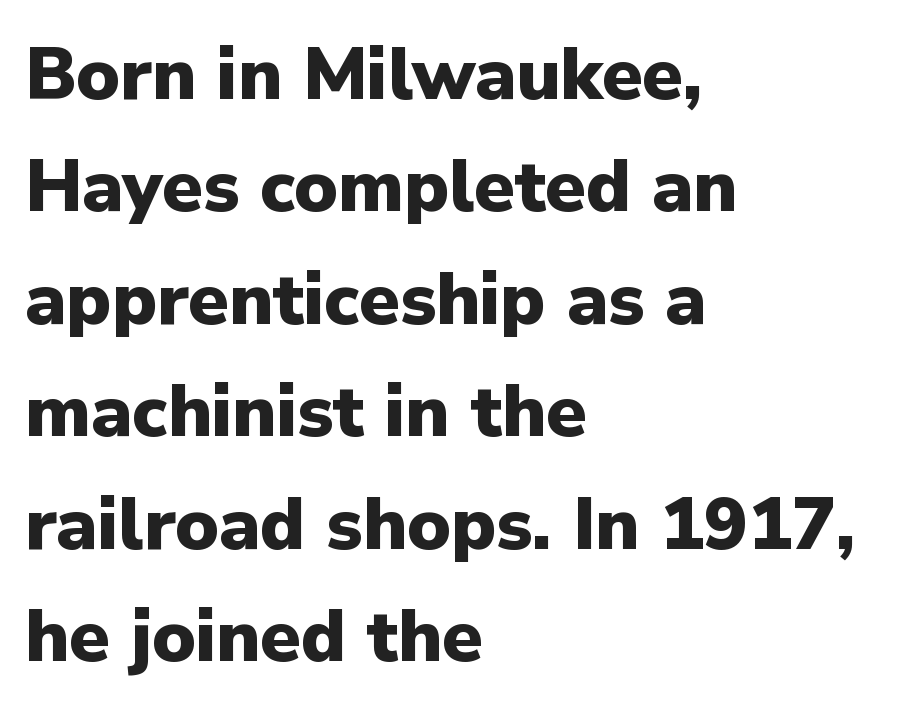
Q: Is the text bold? A: Yes.
Q: Is the text italic (slanted)? A: No, it is upright.
Q: Is the typeface a serif or a sans-serif typeface? A: Sans-serif.
Q: Is the text underlined? A: No.
Q: How is the paragraph aligned? A: Left-aligned.
Q: Is the spacing between letters normal or unusually wide? A: Normal.
Q: Is the spacing between lines tight, normal or loose? A: Normal.
Q: Width (condensed, normal, or wide)? A: Normal.
Q: Stroke contrast? A: Low.
Q: x-height? A: Medium.
Q: Monospaced? A: No.
